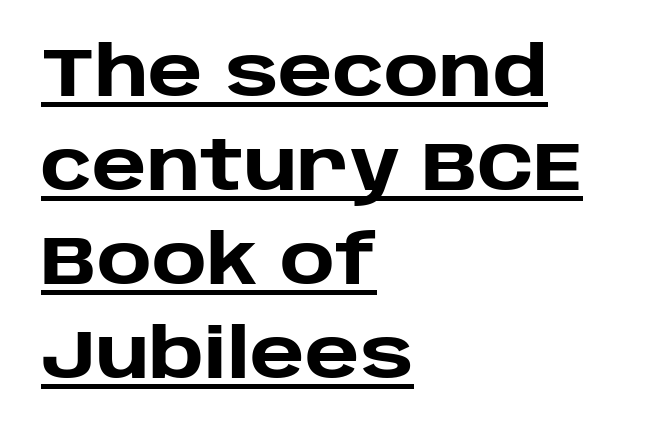
Look at the stroke-to-counter ratio: heavy, a bold. Horizontal alignment here is leftward, the default for most running prose. This sample keeps an unexceptional amount of space between lines. The designer went with a sans here, leaving each stem footless.
